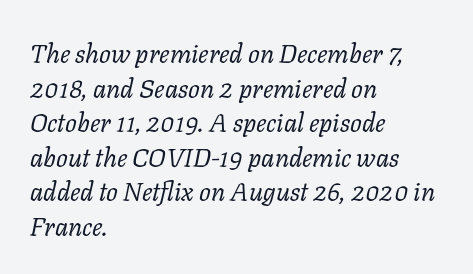
Honestly, the row spacing looks completely unremarkable. These lines were composed using italics. Unmarked baselines from the first word to the last. Summary of weight: not heavy and not bold.
